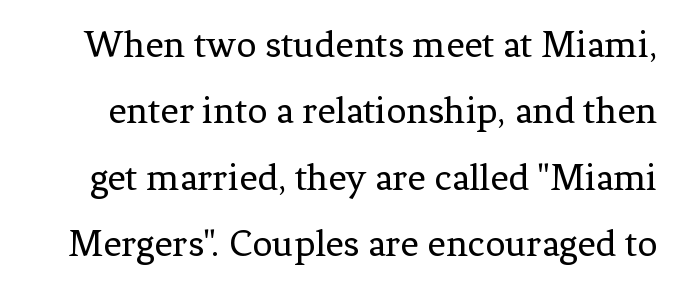
{"serif": "yes", "italic": "no", "bold": "no", "weight": "regular", "width": "normal", "stroke_contrast": "low", "x_height": "medium", "monospaced": "no", "underline": "no", "line_spacing": "normal", "line_spacing_ratio": 1.66, "letter_spacing": "normal", "letter_spacing_em": 0.0, "glyph_px": 40}
